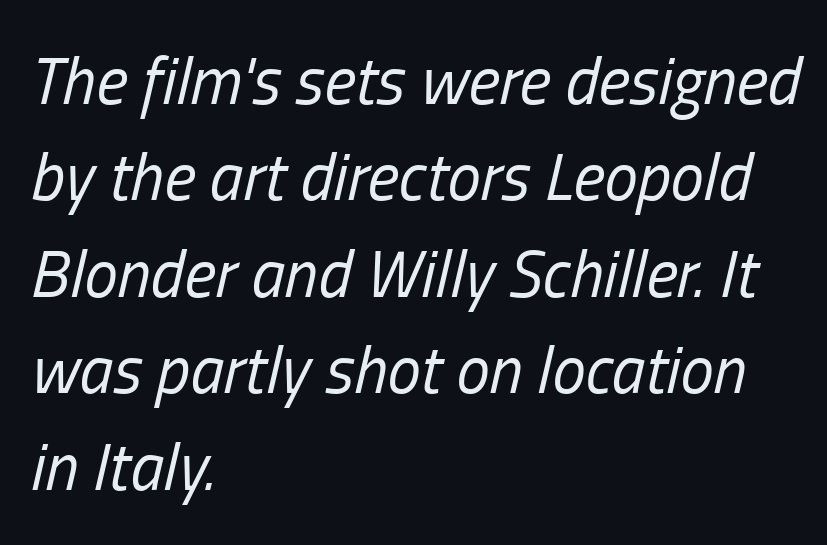
Q: Is the text bold? A: No.
Q: Is the text italic (slanted)? A: Yes, it leans right by about 13 degrees.
Q: Is the text underlined? A: No.
Q: How is the paragraph aligned? A: Left-aligned.
Q: Is the spacing between letters normal or unusually wide? A: Normal.
Q: Is the spacing between lines tight, normal or loose? A: Normal.
Q: Width (condensed, normal, or wide)? A: Condensed.
Q: Stroke contrast? A: Low.
Q: x-height? A: Medium.
Q: Monospaced? A: No.
